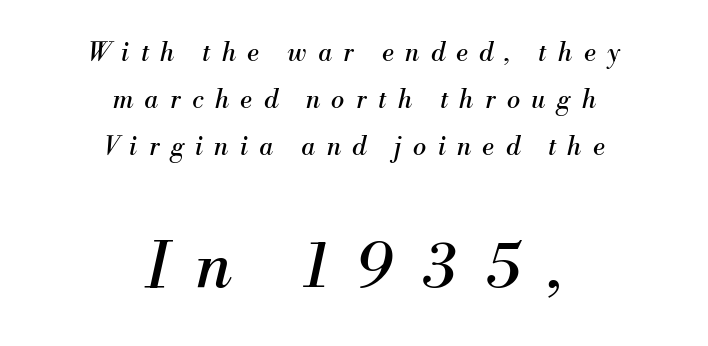
Q: Is the text bold? A: No.
Q: Is the text italic (slanted)? A: Yes, it leans right by about 13 degrees.
Q: Is the typeface a serif or a sans-serif typeface? A: Serif.
Q: Is the text underlined? A: No.
Q: How is the paragraph aligned? A: Centered.
Q: Is the spacing between letters normal or unusually wide? A: Unusually wide.
Q: Which block of text is set in a larger size, the first (top) or the second (bottom)? A: The second (bottom) one.
Q: Width (condensed, normal, or wide)? A: Normal.
Q: Stroke contrast? A: Medium.
Q: x-height? A: Small.
Q: Monospaced? A: No.
